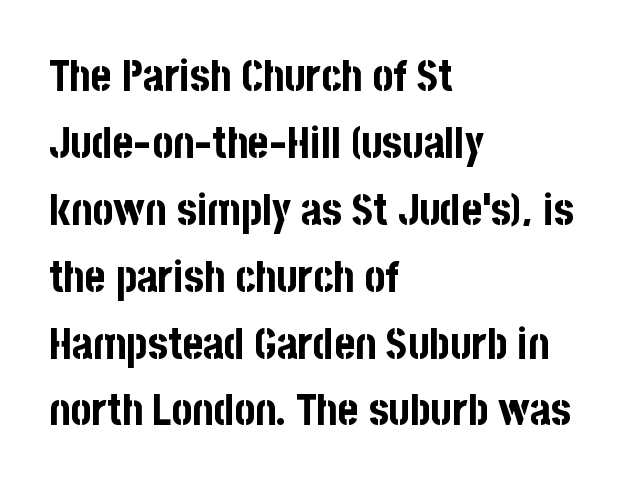
{"serif": "no", "italic": "no", "bold": "yes", "weight": "bold", "width": "condensed", "stroke_contrast": "low", "x_height": "large", "monospaced": "no", "underline": "no", "align": "left", "line_spacing": "normal", "line_spacing_ratio": 1.52, "letter_spacing": "normal", "letter_spacing_em": 0.0, "glyph_px": 44}
